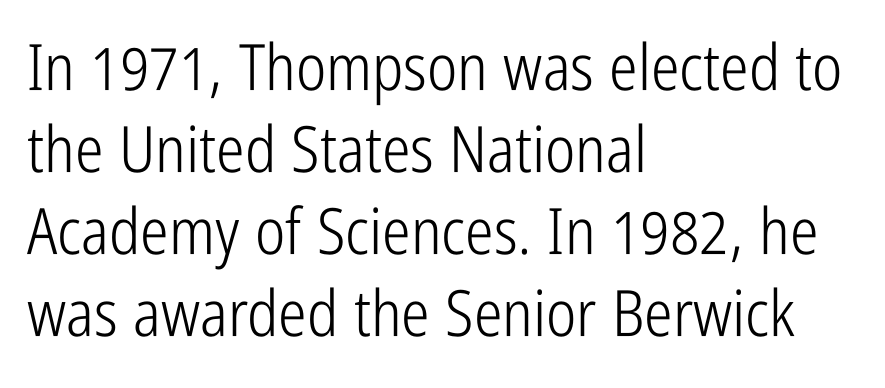
The image shows 64 px light, condensed sans-serif type, upright; set left-aligned, normal line spacing (1.28x), normal letter spacing, not underlined; low stroke contrast and a medium x-height.
